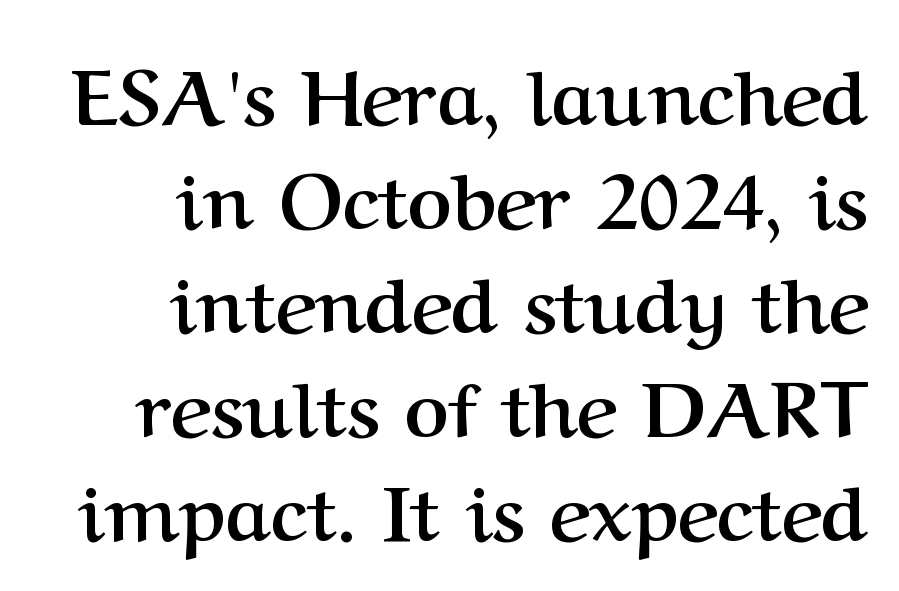
Q: Is the text bold? A: Yes.
Q: Is the text italic (slanted)? A: No, it is upright.
Q: Is the typeface a serif or a sans-serif typeface? A: Serif.
Q: Is the text underlined? A: No.
Q: How is the paragraph aligned? A: Right-aligned.
Q: Is the spacing between letters normal or unusually wide? A: Normal.
Q: Is the spacing between lines tight, normal or loose? A: Normal.
Q: Width (condensed, normal, or wide)? A: Normal.
Q: Stroke contrast? A: Medium.
Q: x-height? A: Medium.
Q: Monospaced? A: No.
